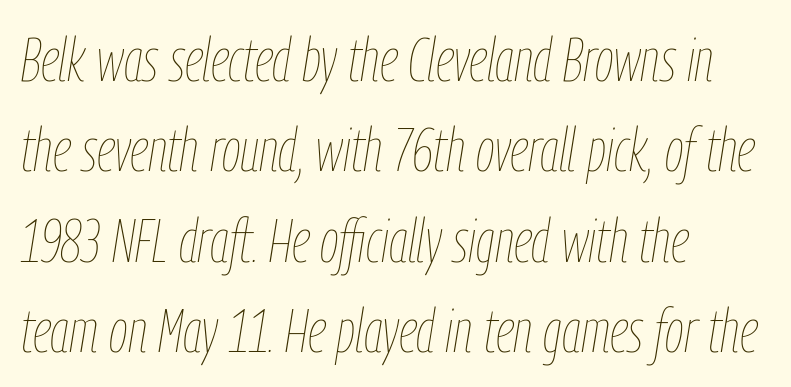
{"italic": "yes", "lean": "right", "slant_degrees": 9, "bold": "no", "weight": "thin", "width": "condensed", "stroke_contrast": "low", "x_height": "medium", "monospaced": "no", "underline": "no", "align": "left", "line_spacing": "normal", "line_spacing_ratio": 1.48, "letter_spacing": "normal", "letter_spacing_em": 0.0, "glyph_px": 61}
